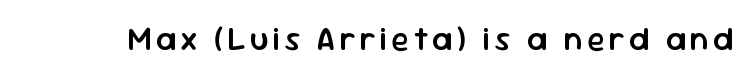
The image shows 33 px semibold sans-serif type, upright; set not underlined; low stroke contrast and a medium x-height.
